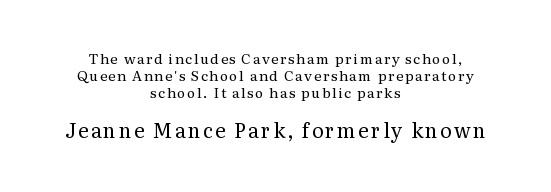
The image shows 20 px text type, upright; set centered, line spacing 1.21x, not underlined; the second (bottom) block is 1.43x larger.
